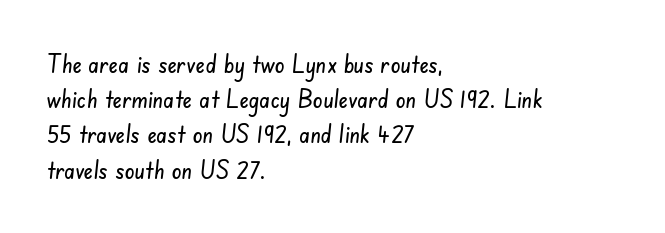
Q: Is the text underlined? A: No.
Q: How is the paragraph aligned? A: Left-aligned.
Q: Is the spacing between letters normal or unusually wide? A: Normal.
Q: Is the spacing between lines tight, normal or loose? A: Normal.
